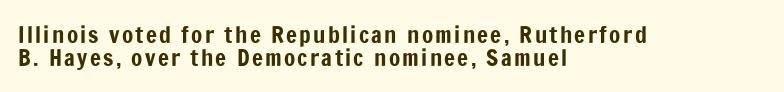
The image shows 23 px text type, upright; set left-aligned, tight line spacing (0.99x), not underlined.
